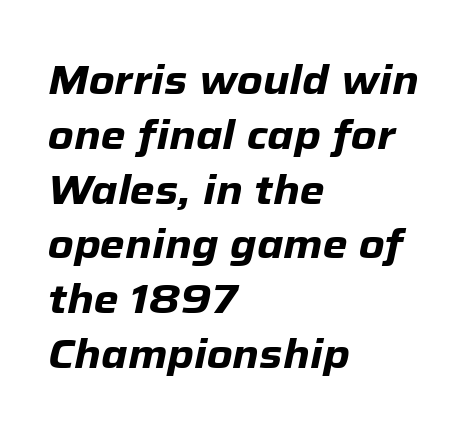
Q: Is the text bold? A: Yes.
Q: Is the text italic (slanted)? A: Yes, it leans right by about 12 degrees.
Q: Is the text underlined? A: No.
Q: How is the paragraph aligned? A: Left-aligned.
Q: Is the spacing between letters normal or unusually wide? A: Normal.
Q: Is the spacing between lines tight, normal or loose? A: Normal.
Q: Width (condensed, normal, or wide)? A: Normal.
Q: Stroke contrast? A: Low.
Q: x-height? A: Medium.
Q: Monospaced? A: No.
